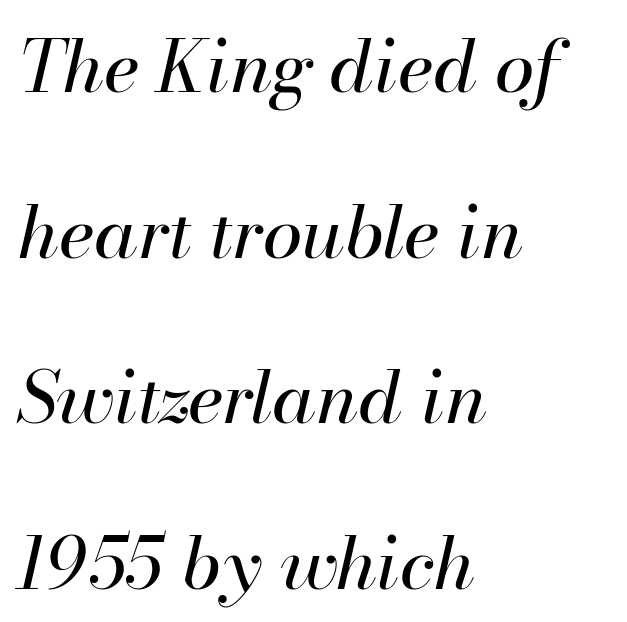
Q: Is the text bold? A: No.
Q: Is the text italic (slanted)? A: Yes, it leans right by about 13 degrees.
Q: Is the text underlined? A: No.
Q: How is the paragraph aligned? A: Left-aligned.
Q: Is the spacing between letters normal or unusually wide? A: Normal.
Q: Is the spacing between lines tight, normal or loose? A: Loose.
Q: Width (condensed, normal, or wide)? A: Normal.
Q: Stroke contrast? A: High.
Q: x-height? A: Small.
Q: Monospaced? A: No.
